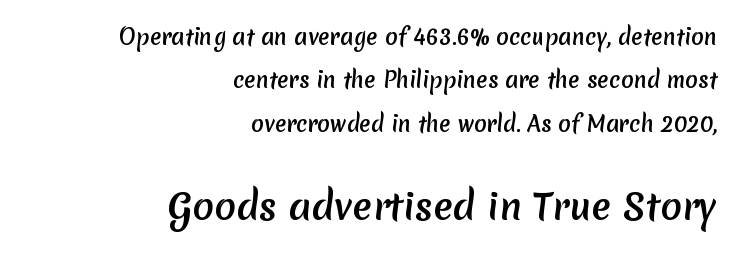
The image shows 36 px sans-serif type; set right-aligned, loose line spacing (2.07x), normal letter spacing, not underlined; the second (bottom) block is 1.71x larger; medium stroke contrast and a medium x-height.
